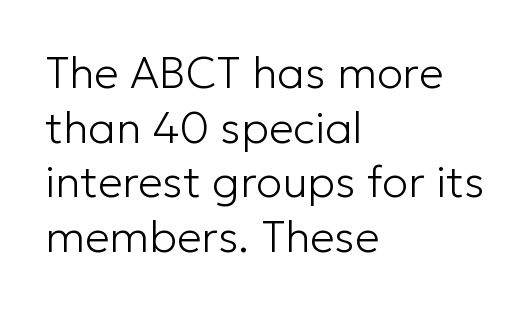
{"serif": "no", "italic": "no", "bold": "no", "weight": "light", "width": "normal", "stroke_contrast": "low", "x_height": "medium", "monospaced": "no", "underline": "no", "align": "left", "line_spacing_ratio": 1.24, "letter_spacing": "normal", "letter_spacing_em": 0.0, "glyph_px": 44}
